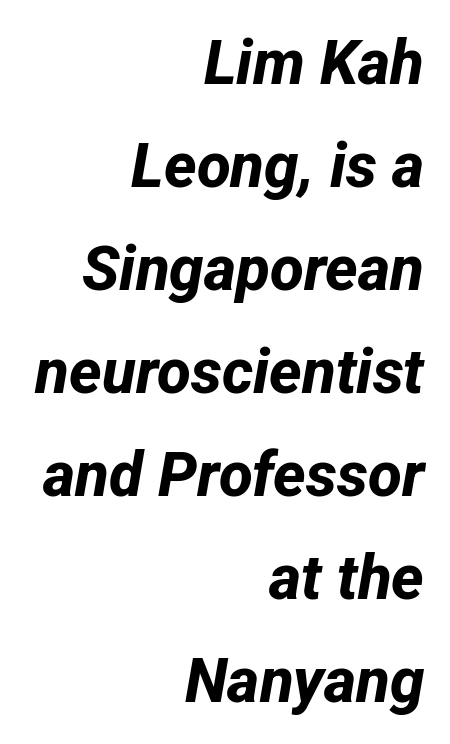
The rows are spaced the way most documents space them. A clean baseline with only descenders dipping below it. Students, note that the glyphs here touch the page at normal intervals. Looks like regular typesetting: each glyph gets only the width it needs. As a designer I'd log this as weight 700, bold.
